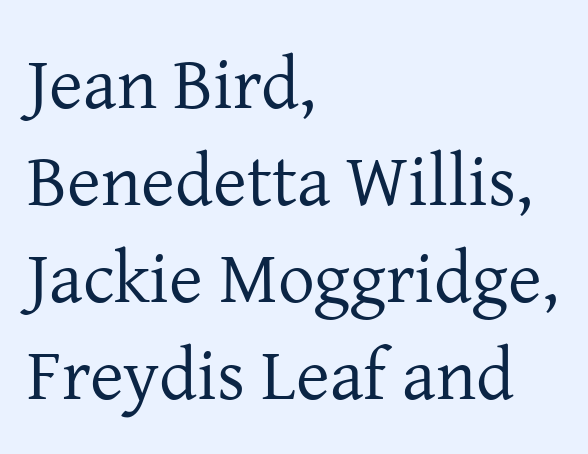
Q: Is the text bold? A: No.
Q: Is the text italic (slanted)? A: No, it is upright.
Q: Is the typeface a serif or a sans-serif typeface? A: Serif.
Q: Is the text underlined? A: No.
Q: How is the paragraph aligned? A: Left-aligned.
Q: Is the spacing between letters normal or unusually wide? A: Normal.
Q: Is the spacing between lines tight, normal or loose? A: Normal.
Q: Width (condensed, normal, or wide)? A: Normal.
Q: Stroke contrast? A: Low.
Q: x-height? A: Medium.
Q: Monospaced? A: No.
